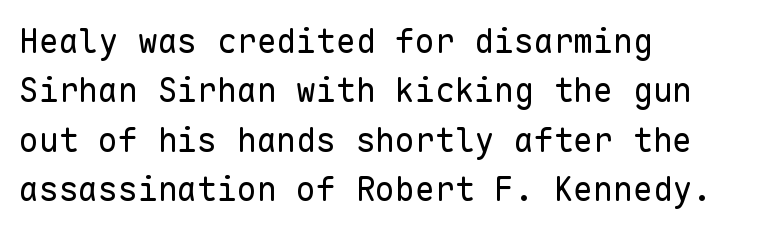
The image shows 33 px regular-weight sans-serif type, upright, monospaced; set left-aligned, normal line spacing (1.5x), normal letter spacing, not underlined; low stroke contrast and a medium x-height.
